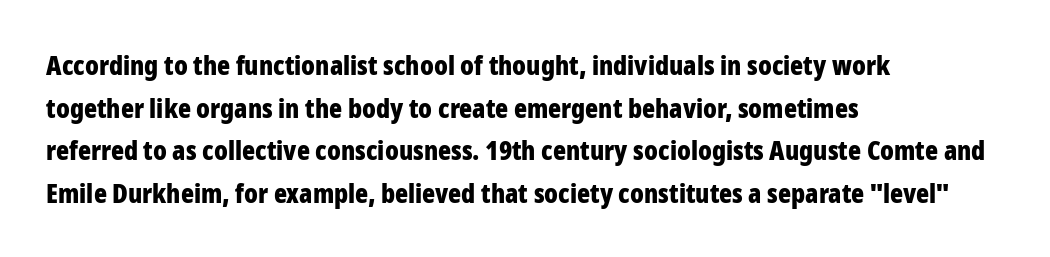
Typesetter's note: full bold, strokes at maximum text heaviness. Compared with typical paragraphs, the rows here are spaced about the same. Layout note: lines flush left. The passage shown is not underscored anywhere.
